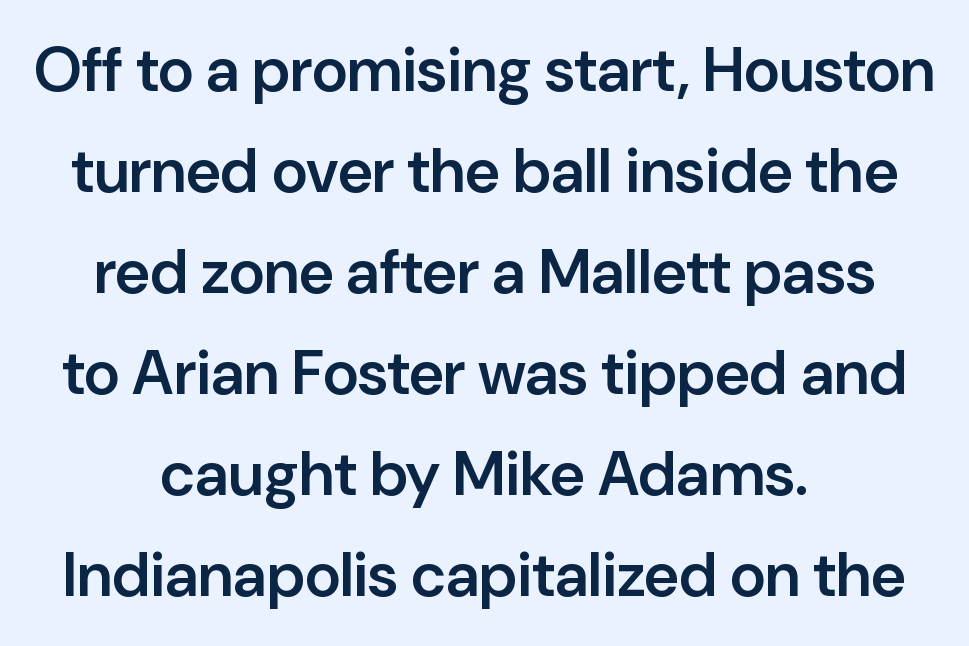
Q: Is the text bold? A: Semi-bold.
Q: Is the text italic (slanted)? A: No, it is upright.
Q: Is the typeface a serif or a sans-serif typeface? A: Sans-serif.
Q: Is the text underlined? A: No.
Q: How is the paragraph aligned? A: Centered.
Q: Is the spacing between letters normal or unusually wide? A: Normal.
Q: Is the spacing between lines tight, normal or loose? A: Normal.
Q: Width (condensed, normal, or wide)? A: Normal.
Q: Stroke contrast? A: Low.
Q: x-height? A: Medium.
Q: Monospaced? A: No.
